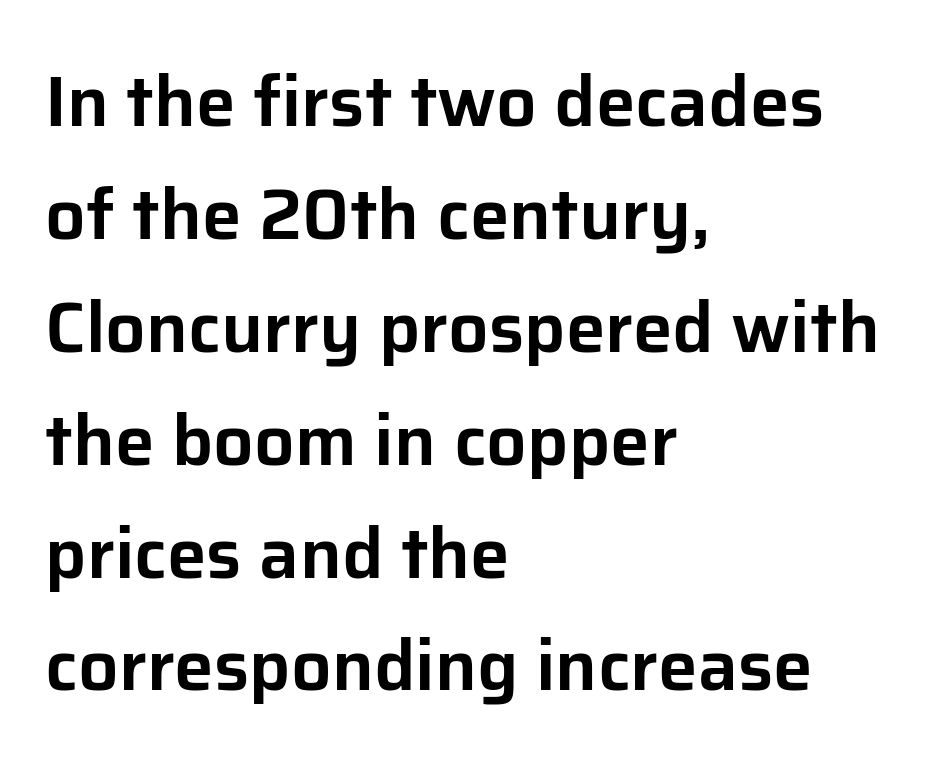
Q: Is the text italic (slanted)? A: No, it is upright.
Q: Is the typeface a serif or a sans-serif typeface? A: Sans-serif.
Q: Is the text underlined? A: No.
Q: How is the paragraph aligned? A: Left-aligned.
Q: Is the spacing between letters normal or unusually wide? A: Normal.
Q: Is the spacing between lines tight, normal or loose? A: Normal.
Q: Width (condensed, normal, or wide)? A: Normal.
Q: Stroke contrast? A: Low.
Q: x-height? A: Medium.
Q: Monospaced? A: No.
